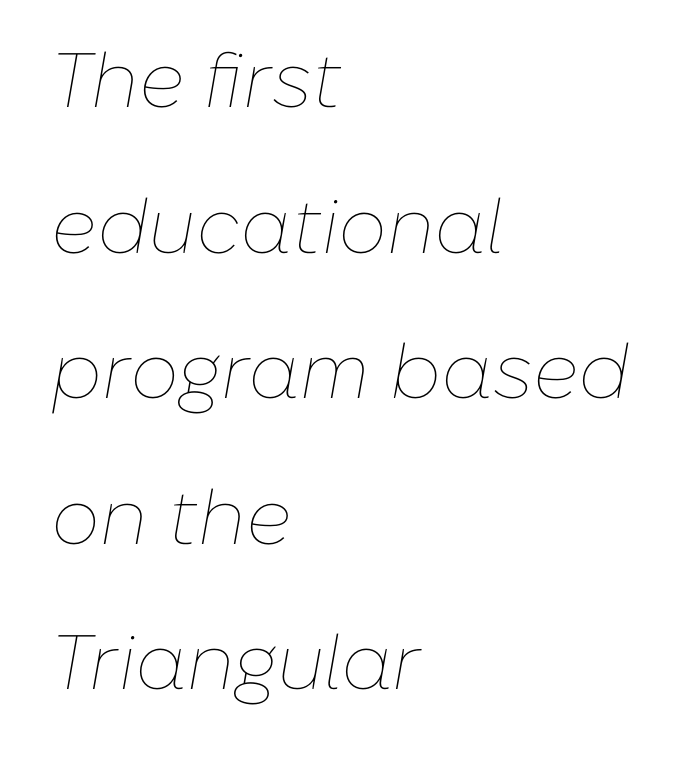
Emphasis-style slanted type is in use. A bare baseline throughout the passage. Stem width sits at or under what a default text font uses. The passage shown is typed in a proportional face where columns would drift.
